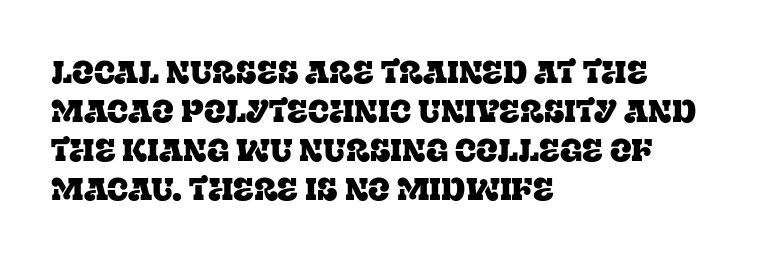
Q: Is the text italic (slanted)? A: No, it is upright.
Q: Is the typeface a serif or a sans-serif typeface? A: Serif.
Q: Is the text underlined? A: No.
Q: How is the paragraph aligned? A: Left-aligned.
Q: Is the spacing between letters normal or unusually wide? A: Normal.
Q: Width (condensed, normal, or wide)? A: Normal.
Q: Stroke contrast? A: Low.
Q: x-height? A: Large.
Q: Monospaced? A: No.
